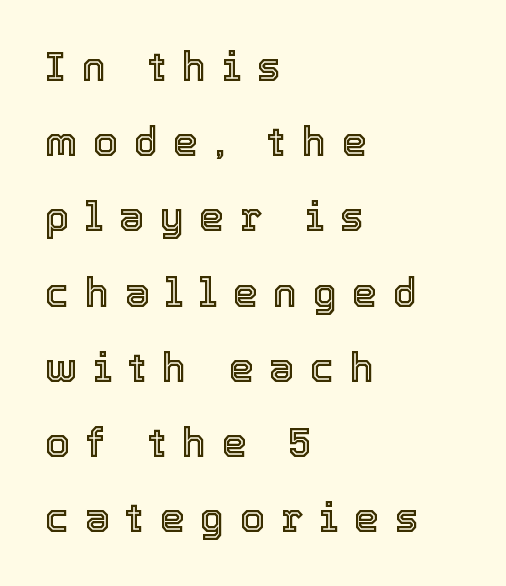
The letters advance in unequal steps, a hallmark of proportional type. Unmarked baselines from the first word to the last. Casual observation: everything's shoved over to the left. Do the letters lean? They stand straight.
